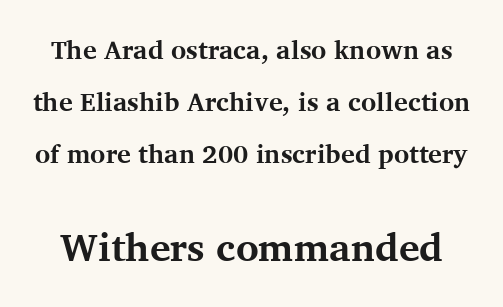
The image shows 39 px bold serif type, upright; set loose line spacing (2.0x), normal letter spacing, not underlined; the second (bottom) block is 1.5x larger; medium stroke contrast and a medium x-height.
